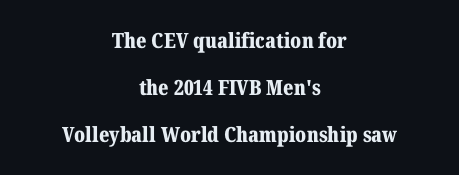
The image shows 21 px bold type, upright; set centered, loose line spacing (2.24x), normal letter spacing, not underlined.
